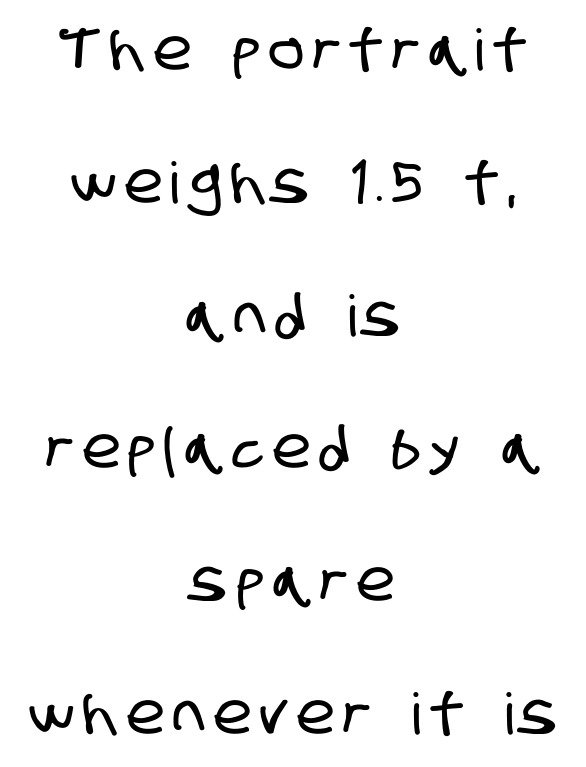
{"serif": "no", "width": "condensed", "stroke_contrast": "low", "x_height": "large", "monospaced": "no", "underline": "no", "align": "center", "line_spacing": "loose", "line_spacing_ratio": 2.33, "glyph_px": 57}
